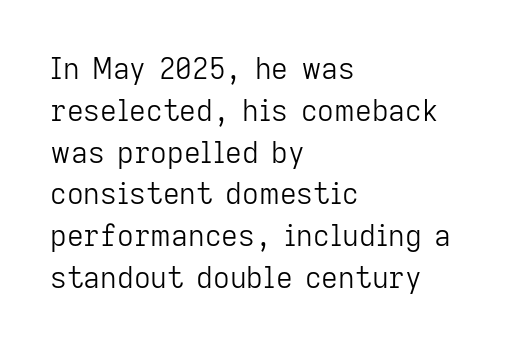
Tall strokes in this sample are plumb rather than angled. No feet cap the strokes, marking this as sans-serif type. Glance below the letters and you will spot only blank space. Every row of glyphs begins at an identical x-position on the left. The face used here is proportionally spaced, like ordinary book or web type. The letters sit at their default tracking, neither squeezed nor spread.
